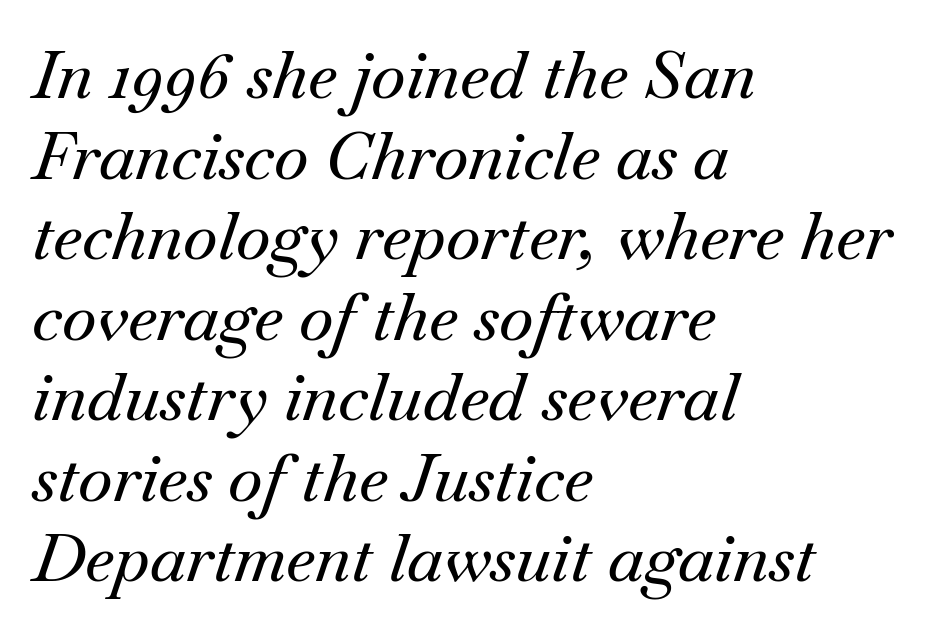
The image shows 66 px serif type, italic (leaning right); set left-aligned, line spacing 1.22x, normal letter spacing, not underlined; medium stroke contrast and a small x-height.
